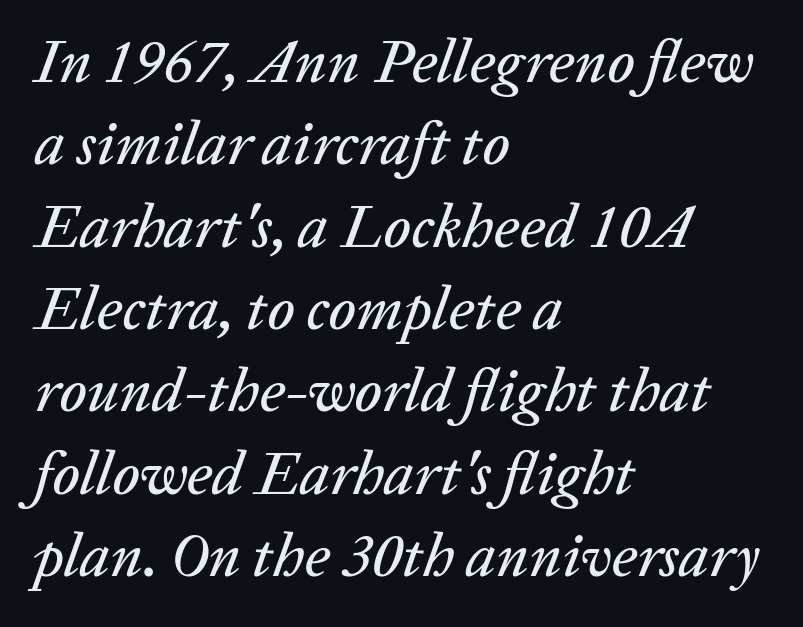
Q: Is the text italic (slanted)? A: Yes, it leans right by about 20 degrees.
Q: Is the text underlined? A: No.
Q: How is the paragraph aligned? A: Left-aligned.
Q: Is the spacing between letters normal or unusually wide? A: Normal.
Q: Is the spacing between lines tight, normal or loose? A: Normal.
Q: Width (condensed, normal, or wide)? A: Normal.
Q: Stroke contrast? A: Low.
Q: x-height? A: Medium.
Q: Monospaced? A: No.
